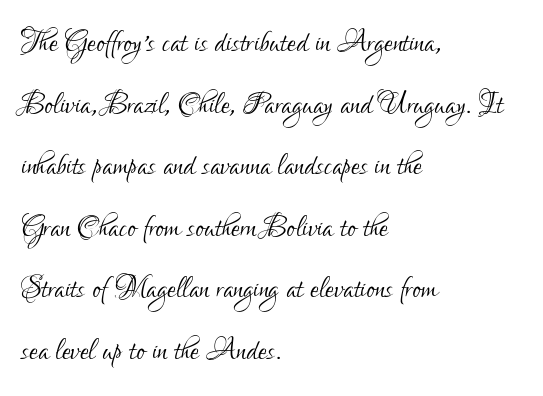
Looks like regular typesetting: each glyph gets only the width it needs. A typesetter would call this leading conventional body-copy spacing. The zone under the glyphs is completely vacant. Observe the ordinary spacing: letters are neighbours, not strangers.
